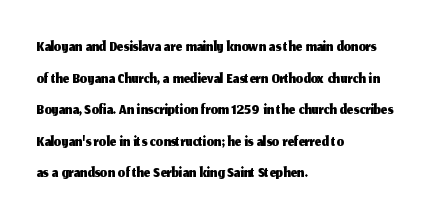
{"italic": "no", "underline": "no", "align": "left", "line_spacing": "normal", "line_spacing_ratio": 1.37, "letter_spacing": "normal", "letter_spacing_em": 0.0, "glyph_px": 23}
